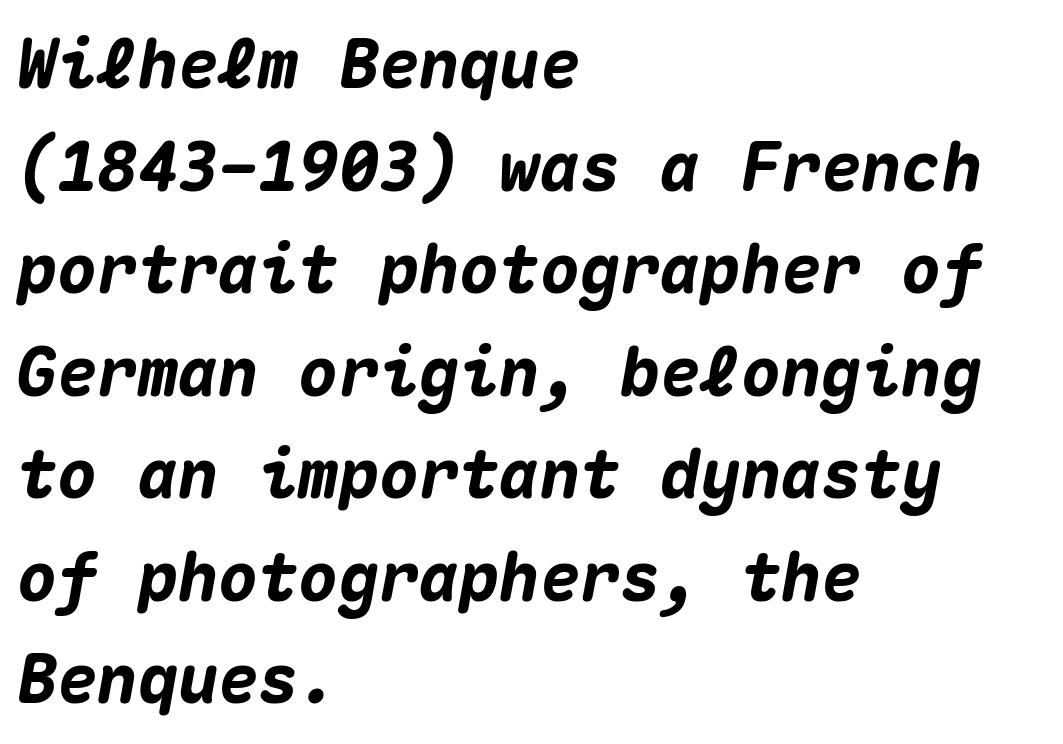
{"italic": "yes", "lean": "right", "slant_degrees": 10, "bold": "yes", "weight": "heavy", "width": "normal", "stroke_contrast": "medium", "x_height": "medium", "monospaced": "yes", "underline": "no", "align": "left", "line_spacing": "normal", "line_spacing_ratio": 1.53, "letter_spacing": "normal", "letter_spacing_em": 0.0, "glyph_px": 67}
